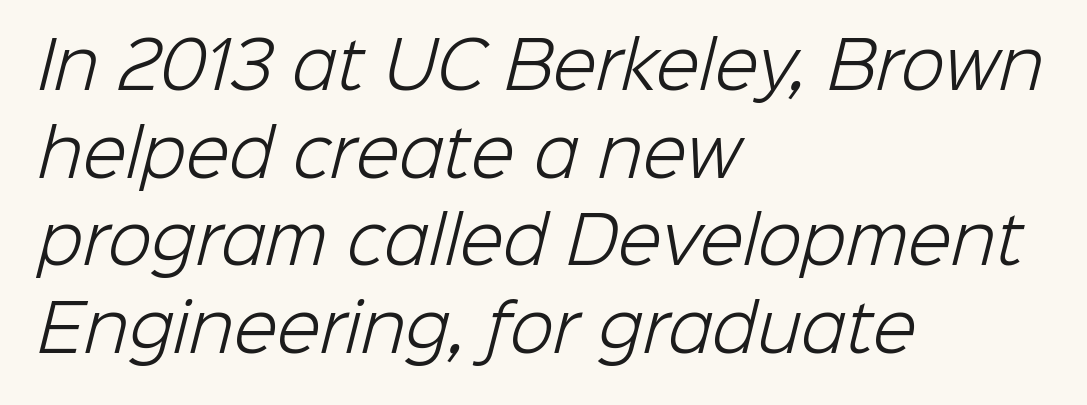
No chunkiness to these letters — they're not bold. Plain, unruled lines of type. The line texture is even and compact thanks to regular tracking. This rendering uses left alignment, leaving the right contour irregular. Vertically, the passage feels balanced, rows spaced as you'd expect. The face used here is proportionally spaced, like ordinary book or web type.
